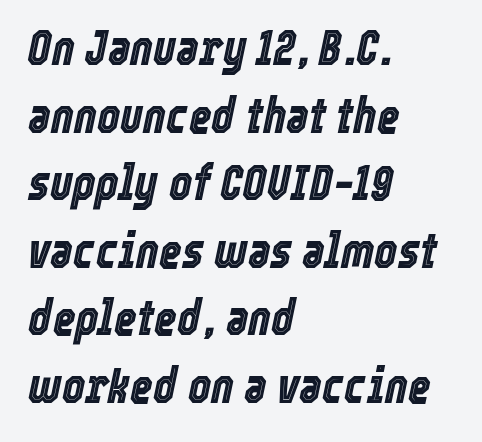
Q: Is the text italic (slanted)? A: Yes, it leans right by about 12 degrees.
Q: Is the text underlined? A: No.
Q: How is the paragraph aligned? A: Left-aligned.
Q: Is the spacing between letters normal or unusually wide? A: Normal.
Q: Is the spacing between lines tight, normal or loose? A: Normal.
Q: Width (condensed, normal, or wide)? A: Condensed.
Q: x-height? A: Medium.
Q: Monospaced? A: No.
